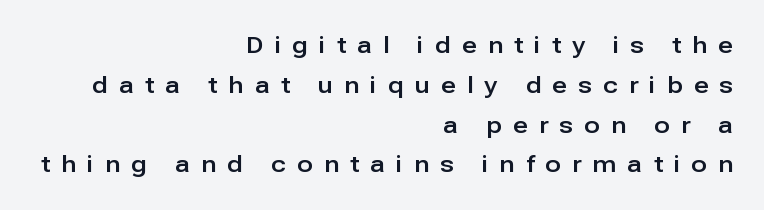
The image shows 23 px text type, upright; set right-aligned, line spacing 1.73x, unusually wide letter spacing (+0.49 em), not underlined.
